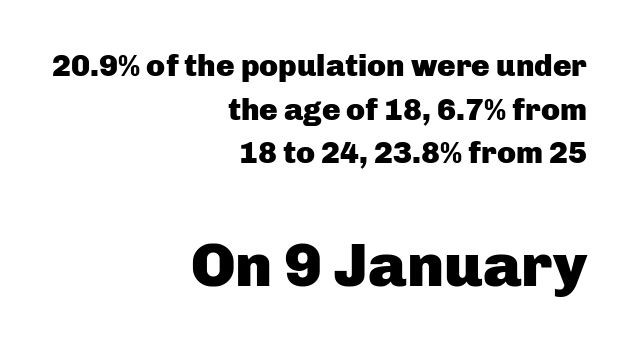
If you squint, the bottom block still reads clearly — it's the larger of the two. A sans-serif font was chosen for this passage. Each line ends at the same right margin while the left side varies. Look at the tracking — it's just the regular setting, nothing added.
